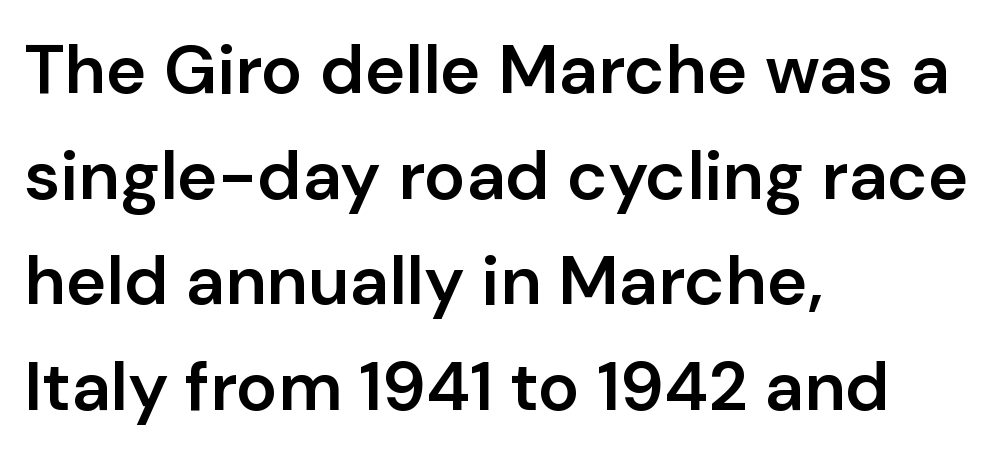
Leading matches the norm, producing a regular column. The passage shown is typeset with a sans-serif family. Every letter is mildly thick-stroked: semibold rather than bold. Check under the words: just untouched page. Leftover space on each line is placed entirely after the last word.
